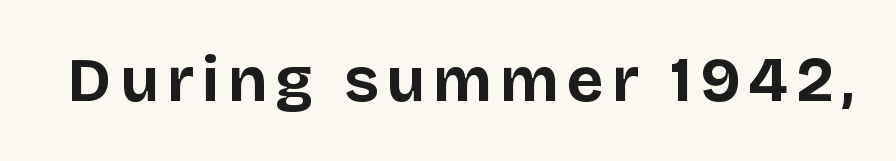
Proportional: the letters do not fall into vertical columns. Is this a sans? Yes — the strokes have no serifs. The gap between lines stays unmarked. This sample uses an upright cut, with every glyph sitting square on the baseline.
